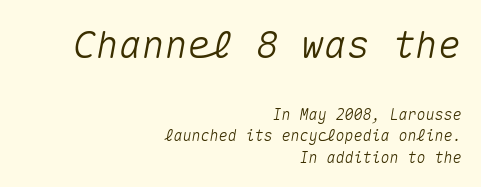
The designer gave the opening block more size than the closing block. A typesetter would call this monospace, since all characters share one set width. This rendering features lettering with no underline. All the whitespace from short lines collects on the left.
